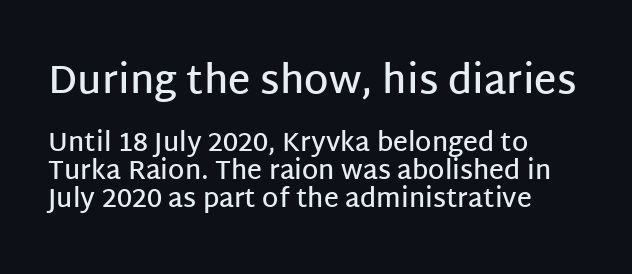
{"serif": "no", "italic": "no", "bold": "semi", "weight": "semibold", "width": "normal", "stroke_contrast": "low", "x_height": "large", "monospaced": "no", "underline": "no", "align": "left", "line_spacing": "tight", "line_spacing_ratio": 1.08, "letter_spacing": "normal", "letter_spacing_em": 0.0, "larger_block": "first", "size_ratio": 1.5, "glyph_px": 39}
